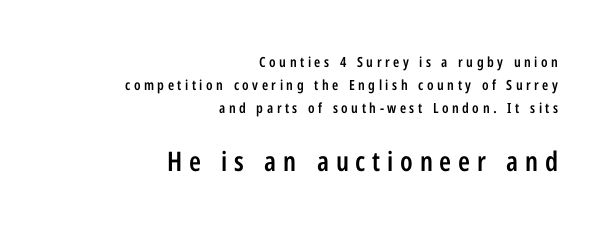
Q: Is the text bold? A: Semi-bold.
Q: Is the text italic (slanted)? A: No, it is upright.
Q: Is the text underlined? A: No.
Q: How is the paragraph aligned? A: Right-aligned.
Q: Is the spacing between letters normal or unusually wide? A: Unusually wide.
Q: Is the spacing between lines tight, normal or loose? A: Normal.
Q: Which block of text is set in a larger size, the first (top) or the second (bottom)? A: The second (bottom) one.
